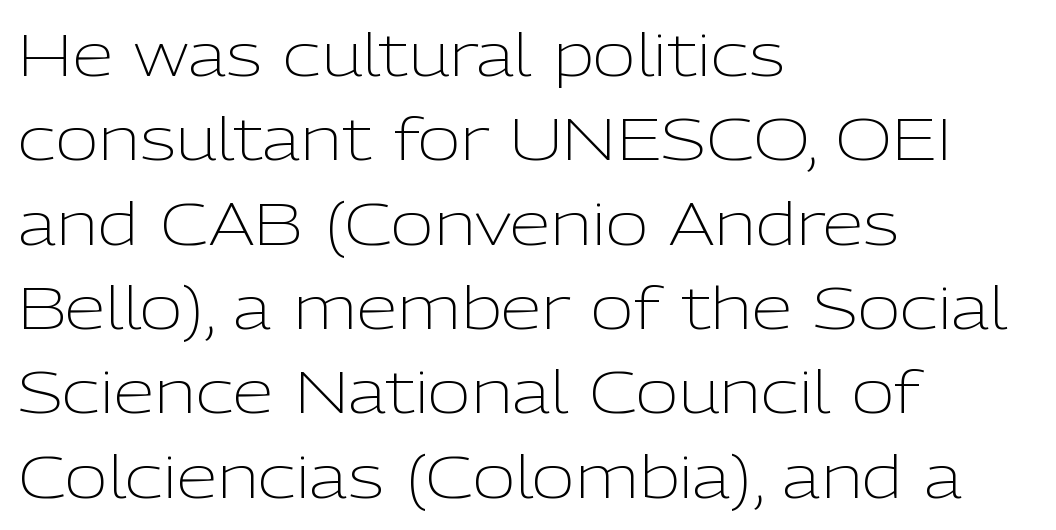
{"serif": "no", "italic": "no", "bold": "no", "weight": "light", "width": "normal", "stroke_contrast": "low", "x_height": "medium", "monospaced": "no", "underline": "no", "align": "left", "line_spacing": "normal", "line_spacing_ratio": 1.43, "letter_spacing": "normal", "letter_spacing_em": 0.0, "glyph_px": 59}
